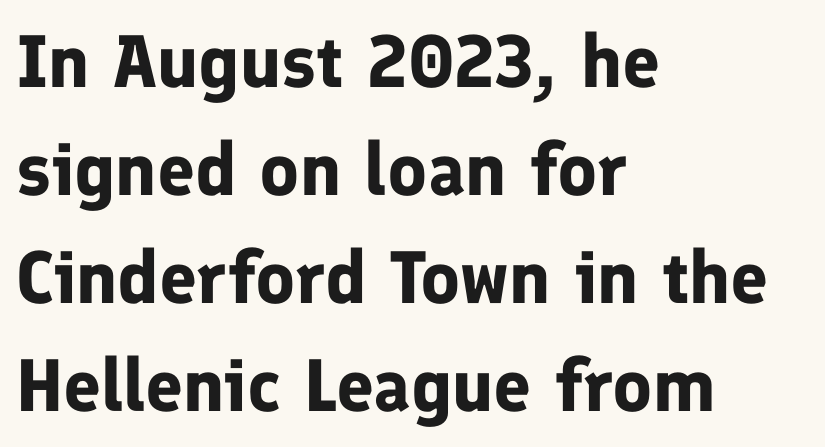
In CSS terms this would be text-align: left. Unmarked baselines from the first word to the last. These lines carry a lot of weight — the face is fully bold. Nope, no serifs anywhere on these letters. Characters remain perfectly vertical along every line.
